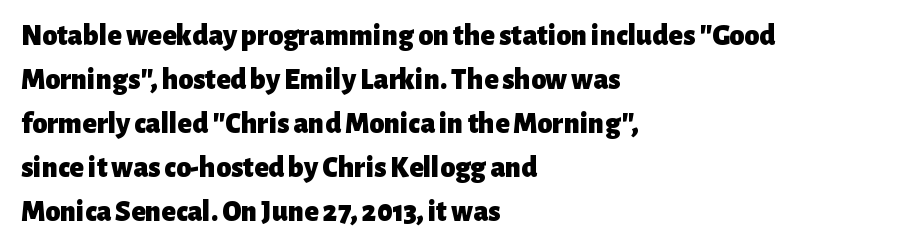
{"serif": "no", "italic": "no", "bold": "yes", "weight": "heavy", "width": "normal", "stroke_contrast": "low", "x_height": "medium", "monospaced": "no", "underline": "no", "align": "left", "line_spacing": "normal", "line_spacing_ratio": 1.47, "letter_spacing": "normal", "letter_spacing_em": 0.0, "glyph_px": 30}
